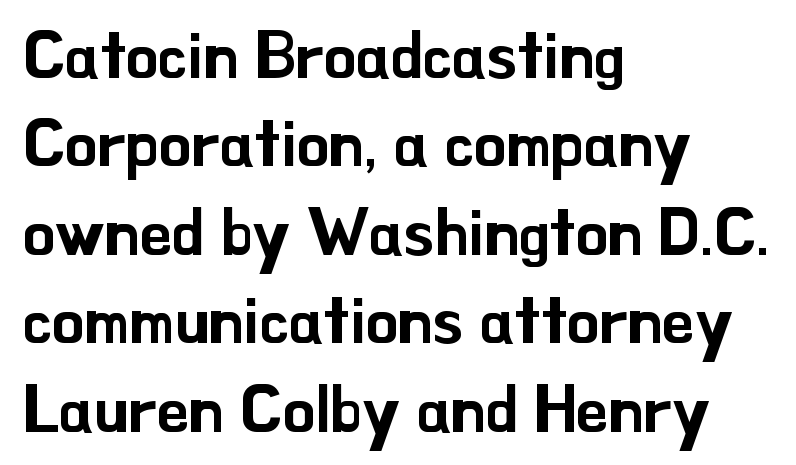
The text block is weighted toward the left margin, trailing off unevenly rightward. The designer left line spacing at the default. Is this a fixed-width face? No — the glyphs have proportional, varying widths. You can tell from the bare stems that sans-serif type was used. Underline: absent.
